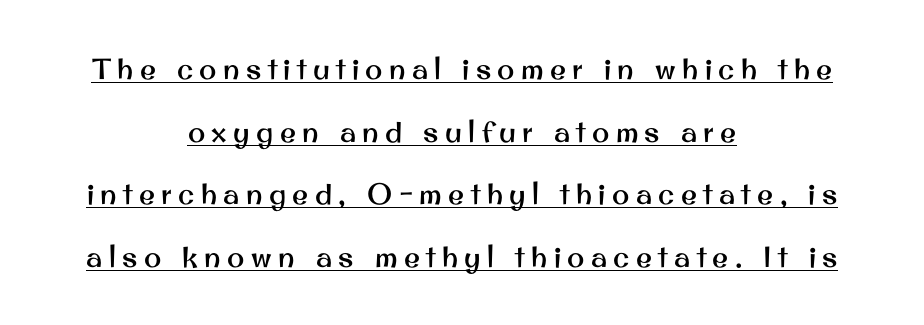
The image shows 29 px sans-serif type, upright; set centered, loose line spacing (2.16x), unusually wide letter spacing (+0.22 em), underlined; medium stroke contrast and a small x-height.
